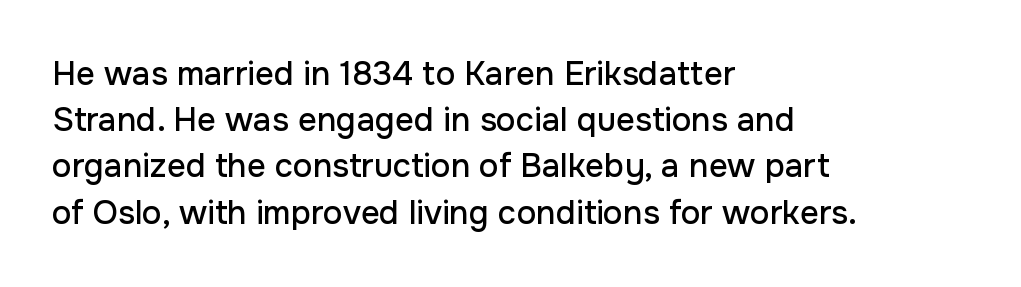
{"serif": "no", "italic": "no", "width": "normal", "stroke_contrast": "low", "x_height": "medium", "monospaced": "no", "underline": "no", "align": "left", "line_spacing": "normal", "line_spacing_ratio": 1.4, "letter_spacing": "normal", "letter_spacing_em": 0.0, "glyph_px": 33}
